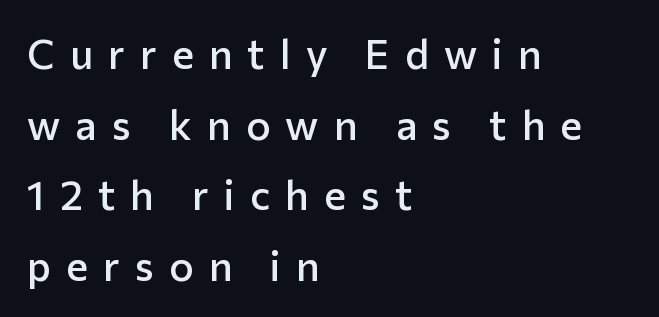
The image shows 41 px semibold sans-serif type, upright; set left-aligned, line spacing 1.72x, unusually wide letter spacing (+0.37 em), not underlined; low stroke contrast and a medium x-height.
